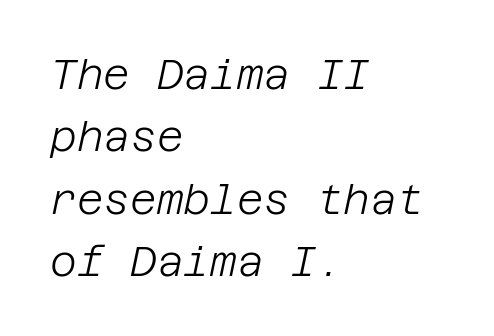
{"italic": "yes", "lean": "right", "slant_degrees": 12, "bold": "no", "weight": "light", "width": "normal", "stroke_contrast": "low", "x_height": "large", "underline": "no", "align": "left", "line_spacing": "normal", "line_spacing_ratio": 1.52, "letter_spacing": "normal", "letter_spacing_em": 0.0, "glyph_px": 41}
